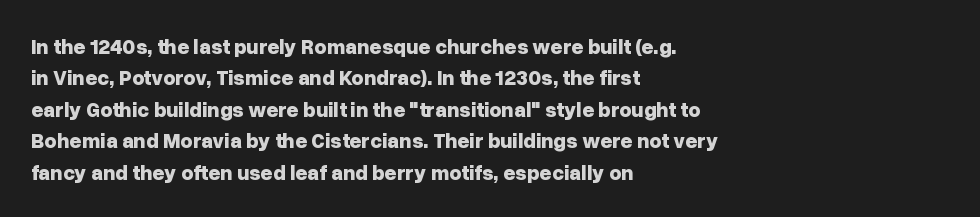
{"italic": "no", "bold": "yes", "underline": "no", "align": "left", "line_spacing": "normal", "line_spacing_ratio": 1.5, "letter_spacing": "normal", "letter_spacing_em": 0.0, "glyph_px": 21}
